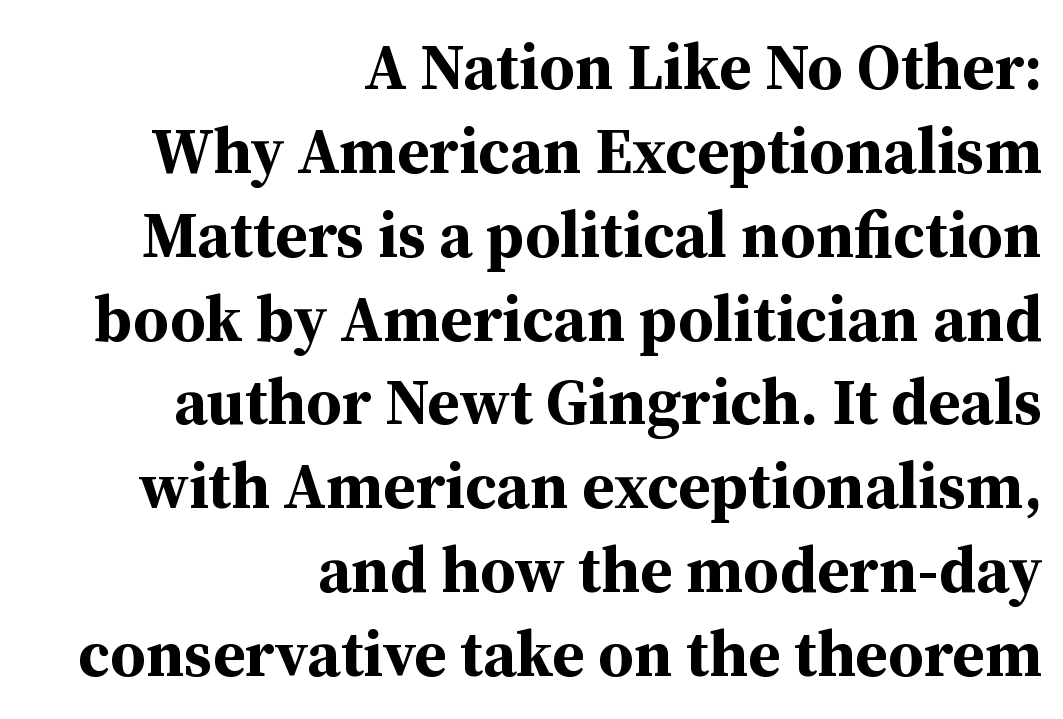
{"serif": "yes", "italic": "no", "bold": "yes", "weight": "bold", "width": "normal", "stroke_contrast": "medium", "x_height": "medium", "monospaced": "no", "underline": "no", "align": "right", "line_spacing": "normal", "line_spacing_ratio": 1.29, "letter_spacing": "normal", "letter_spacing_em": 0.0, "glyph_px": 65}
